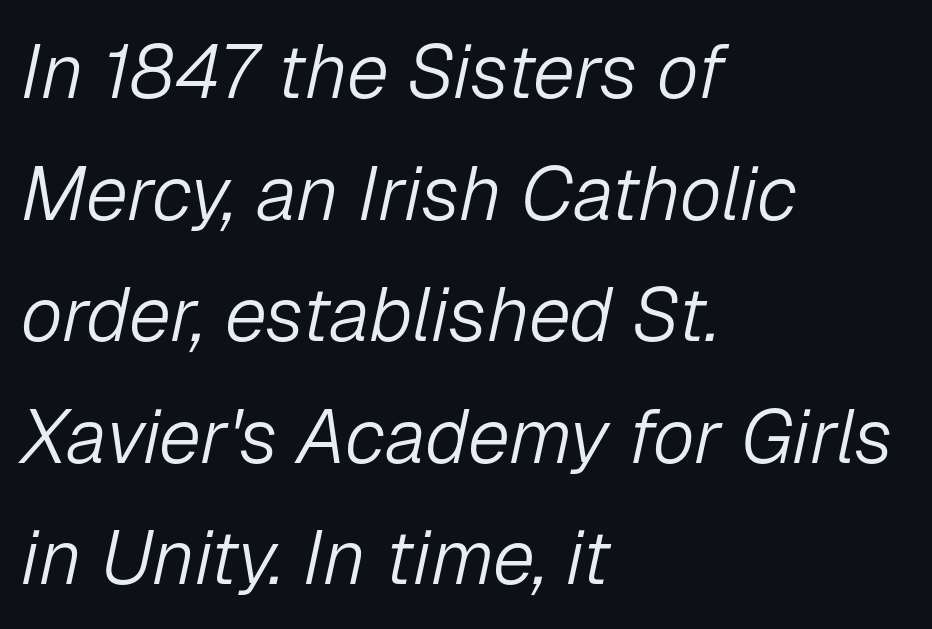
Q: Is the text bold? A: No.
Q: Is the text italic (slanted)? A: Yes, it leans right by about 12 degrees.
Q: Is the text underlined? A: No.
Q: How is the paragraph aligned? A: Left-aligned.
Q: Is the spacing between letters normal or unusually wide? A: Normal.
Q: Is the spacing between lines tight, normal or loose? A: Normal.
Q: Width (condensed, normal, or wide)? A: Normal.
Q: Stroke contrast? A: Low.
Q: x-height? A: Medium.
Q: Monospaced? A: No.
